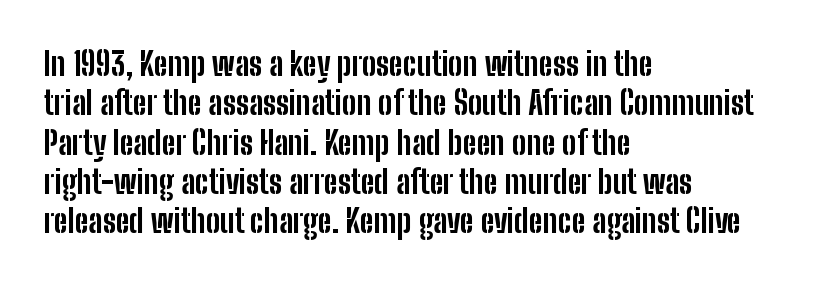
The image shows 32 px bold, condensed sans-serif type, upright; set left-aligned, line spacing 1.23x, normal letter spacing, not underlined; low stroke contrast and a medium x-height.
